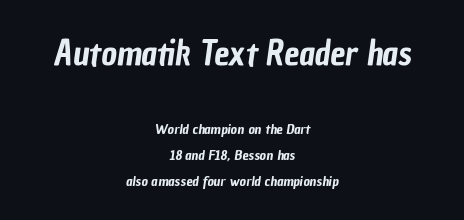
The area under the type is left untouched. Block one is the big one; block two sits smaller underneath. The face used here is a sans, in the tradition of grotesques and geometrics. You could not count columns in this text — the font is proportionally spaced.
